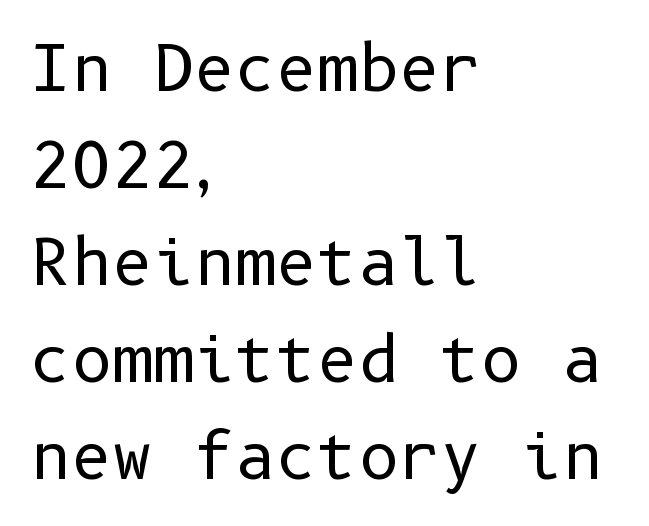
{"serif": "no", "italic": "no", "bold": "no", "weight": "regular", "width": "normal", "stroke_contrast": "low", "x_height": "medium", "underline": "no", "align": "left", "line_spacing": "normal", "line_spacing_ratio": 1.54, "letter_spacing": "normal", "letter_spacing_em": 0.0, "glyph_px": 63}
